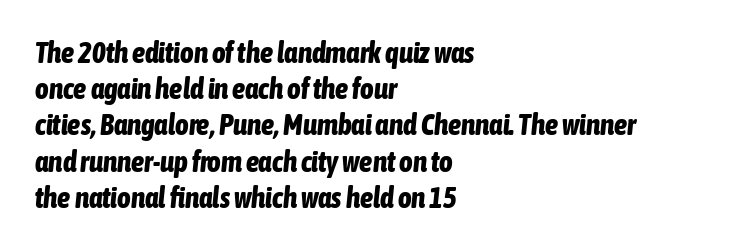
{"italic": "yes", "lean": "right", "slant_degrees": 6, "bold": "yes", "weight": "bold", "width": "condensed", "stroke_contrast": "low", "x_height": "medium", "monospaced": "no", "underline": "no", "align": "left", "line_spacing": "normal", "line_spacing_ratio": 1.25, "letter_spacing": "normal", "letter_spacing_em": 0.0, "glyph_px": 29}
